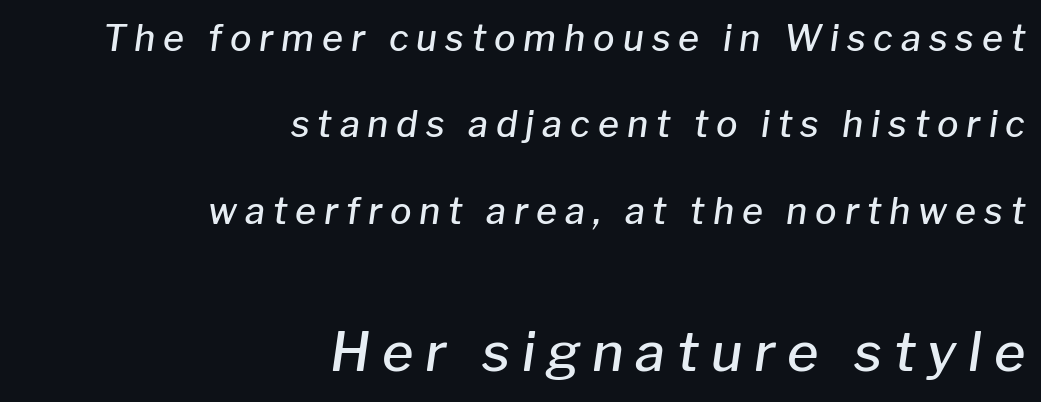
{"italic": "yes", "lean": "right", "slant_degrees": 8, "bold": "semi", "weight": "semibold", "width": "normal", "stroke_contrast": "low", "x_height": "medium", "monospaced": "no", "underline": "no", "align": "right", "line_spacing": "loose", "line_spacing_ratio": 2.4, "letter_spacing": "wide", "letter_spacing_em": 0.22, "larger_block": "second", "size_ratio": 1.5, "glyph_px": 54}
